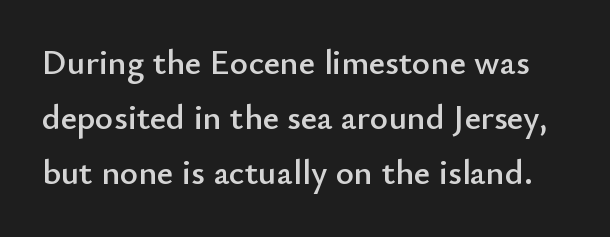
The passage shown stacks its lines at a standard gap. Here the designer chose a conventional face with non-uniform glyph widths. Descenders are the only things crossing below the line. Short note: letters normally spaced.
